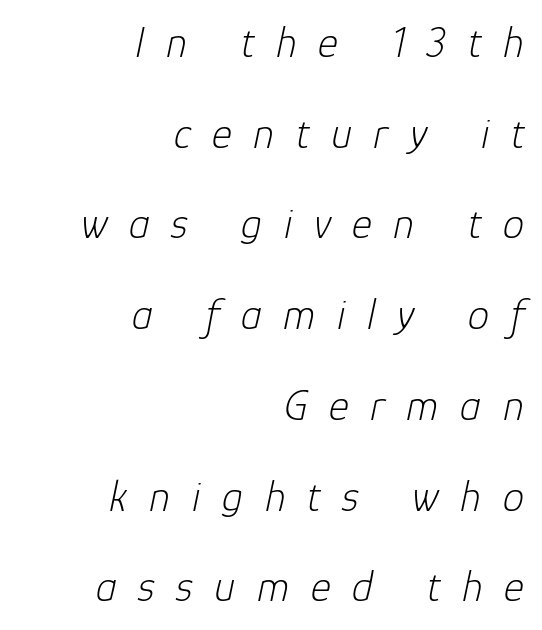
Q: Is the text bold? A: No.
Q: Is the text italic (slanted)? A: Yes, it leans right by about 12 degrees.
Q: Is the text underlined? A: No.
Q: How is the paragraph aligned? A: Right-aligned.
Q: Is the spacing between letters normal or unusually wide? A: Unusually wide.
Q: Is the spacing between lines tight, normal or loose? A: Loose.
Q: Width (condensed, normal, or wide)? A: Normal.
Q: Stroke contrast? A: Low.
Q: x-height? A: Medium.
Q: Monospaced? A: No.
